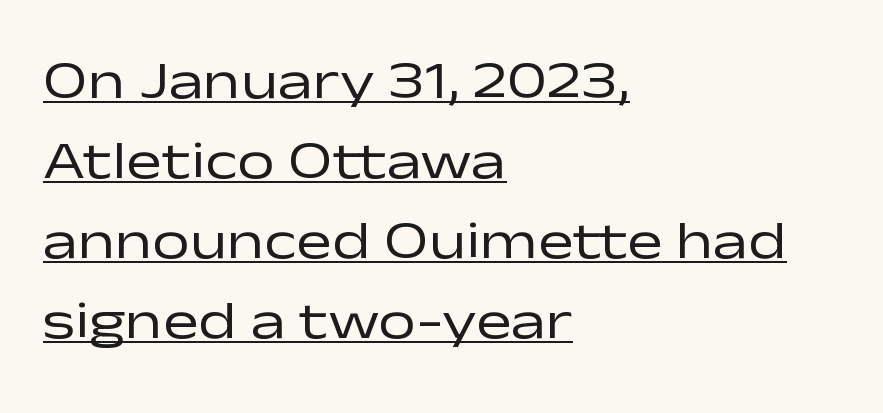
The image shows 53 px regular-weight, wide sans-serif type, upright; set left-aligned, normal line spacing (1.51x), normal letter spacing, underlined; low stroke contrast and a medium x-height.
